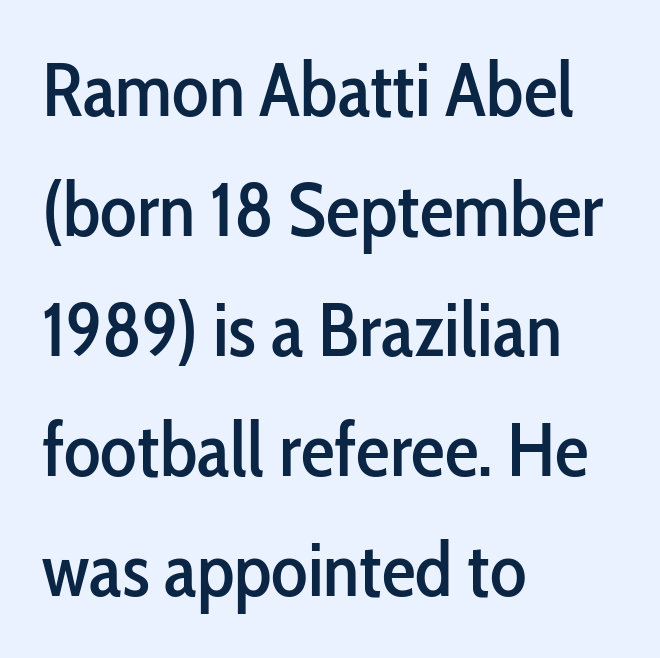
{"serif": "no", "italic": "no", "width": "condensed", "stroke_contrast": "low", "x_height": "medium", "monospaced": "no", "underline": "no", "align": "left", "line_spacing": "normal", "line_spacing_ratio": 1.58, "letter_spacing": "normal", "letter_spacing_em": 0.0, "glyph_px": 76}
